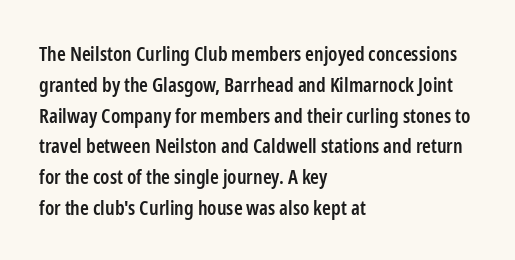
Strokes here are thickened, but only to semibold level. Successive baselines arrive at the customary interval. The axis of the letterforms is exactly vertical. Anything drawn beneath the words? Only blank space. Which margin do the lines hug? The left one — the right edge is uneven. This rendering leaves character spacing at its baseline value.
